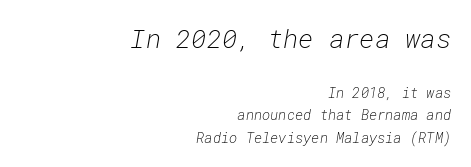
The image shows 26 px text type, italic (leaning right); set right-aligned, normal line spacing (1.61x), normal letter spacing, not underlined; the first (top) block is 1.86x larger.
